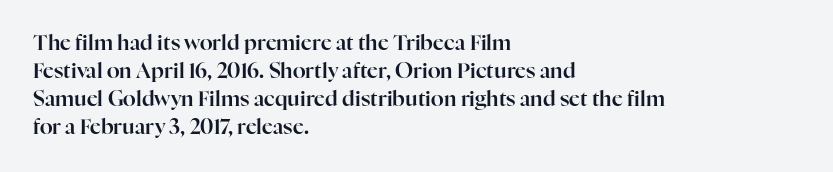
{"italic": "no", "underline": "no", "align": "left", "line_spacing": "normal", "line_spacing_ratio": 1.33, "letter_spacing": "normal", "letter_spacing_em": 0.0, "glyph_px": 21}
